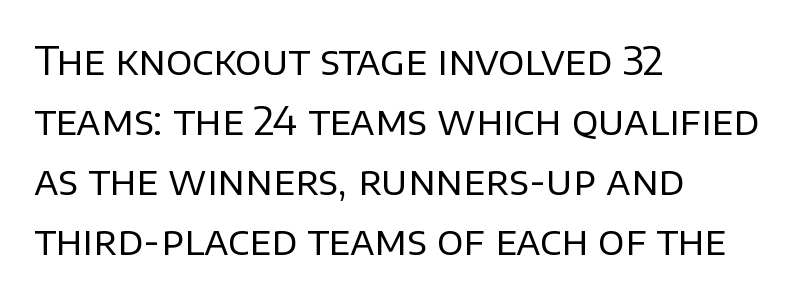
The image shows 39 px regular-weight sans-serif type, upright; set left-aligned, normal line spacing (1.54x), normal letter spacing, not underlined; low stroke contrast and a large x-height.
